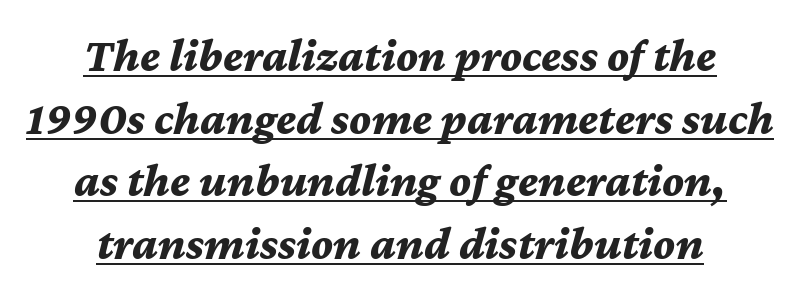
Nothing unusual about the tracking: characters are spaced as the font intends. Here the designer chose a conventional face with non-uniform glyph widths. Reading down the column, the eye jumps a familiar distance to each next line. I'd describe the lettering as bold — thick and assertive. The compositor balanced each line on the midline.
